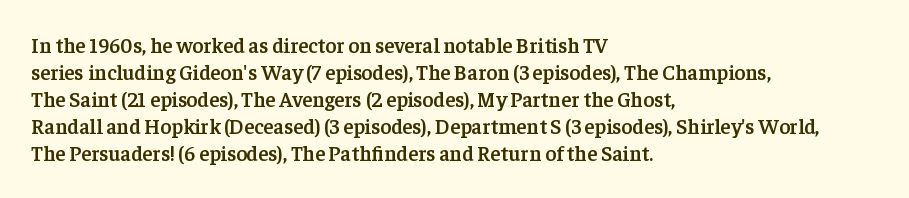
The typography opts for an upright posture over an oblique one. The typesetting leans somewhat heavy: a semibold. Look at the tracking — it's just the regular setting, nothing added. Bare-footed words on every line. Summary of vertical rhythm: regular, with standard interline spacing. The paragraph shown leans on its left margin.
